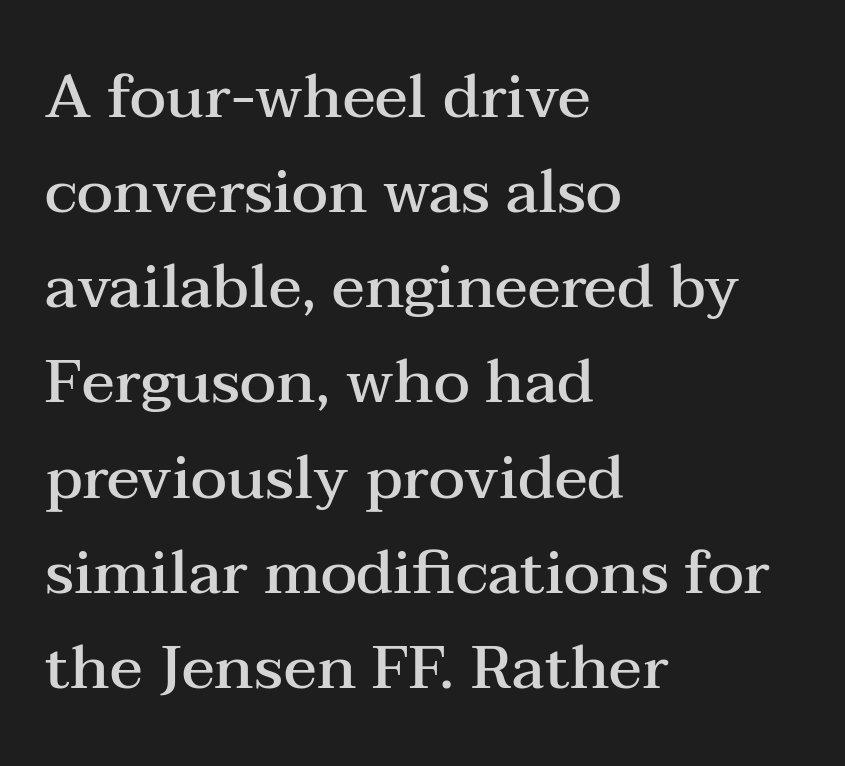
The string is rendered with underlining switched off. I'd describe the lettering as semibold — firm but not a full bold. A classic flush-left, rag-right setting is used for this passage. This is the regular roman posture of the typeface. Unlike a clean sans, this face finishes its strokes with serifs.
